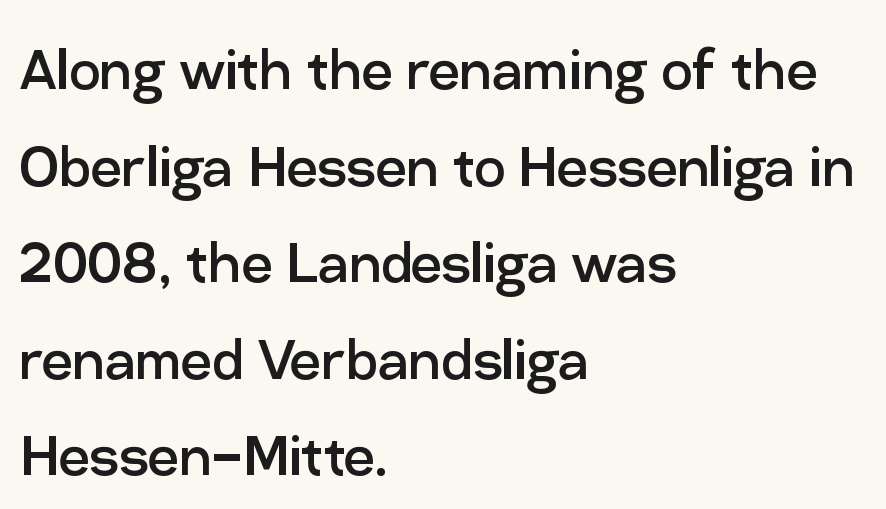
What's the leading like? Ordinary, nothing unusual. The font family rendered here belongs to the sans-serif group. The space beneath each line is pristine and unruled. The characters are drawn with everyday or finer stroke widths. The tracking reads as untouched default to a designer's eye. This sample has the flowing, uneven cadence of proportional lettering.
